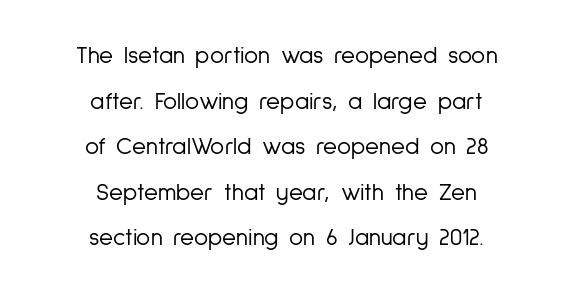
Q: Is the text bold? A: No.
Q: Is the text italic (slanted)? A: No, it is upright.
Q: Is the text underlined? A: No.
Q: How is the paragraph aligned? A: Centered.
Q: Is the spacing between letters normal or unusually wide? A: Normal.
Q: Is the spacing between lines tight, normal or loose? A: Loose.
